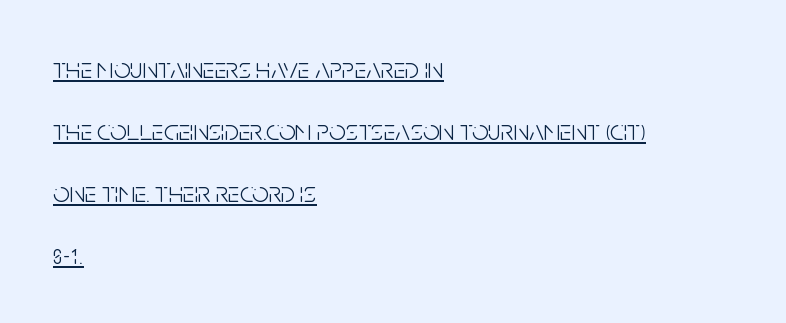
{"serif": "no", "italic": "no", "bold": "no", "weight": "light", "width": "condensed", "stroke_contrast": "low", "x_height": "large", "monospaced": "no", "underline": "yes", "align": "left", "line_spacing": "loose", "line_spacing_ratio": 2.14, "letter_spacing": "normal", "letter_spacing_em": 0.0, "glyph_px": 29}
